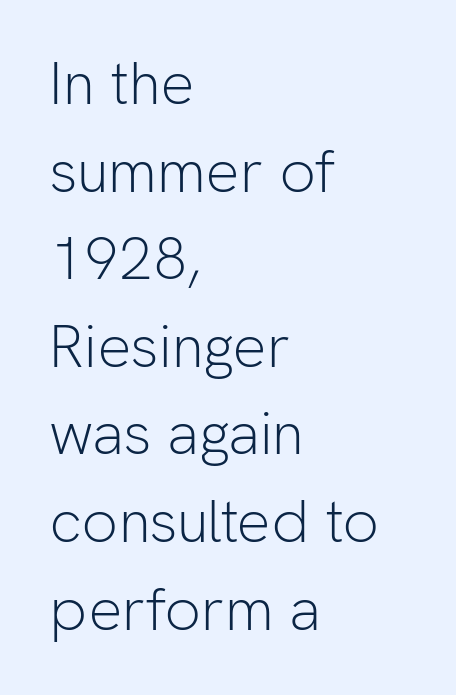
Q: Is the text bold? A: No.
Q: Is the text italic (slanted)? A: No, it is upright.
Q: Is the typeface a serif or a sans-serif typeface? A: Sans-serif.
Q: Is the text underlined? A: No.
Q: How is the paragraph aligned? A: Left-aligned.
Q: Is the spacing between letters normal or unusually wide? A: Normal.
Q: Is the spacing between lines tight, normal or loose? A: Normal.
Q: Width (condensed, normal, or wide)? A: Normal.
Q: Stroke contrast? A: Low.
Q: x-height? A: Medium.
Q: Monospaced? A: No.
